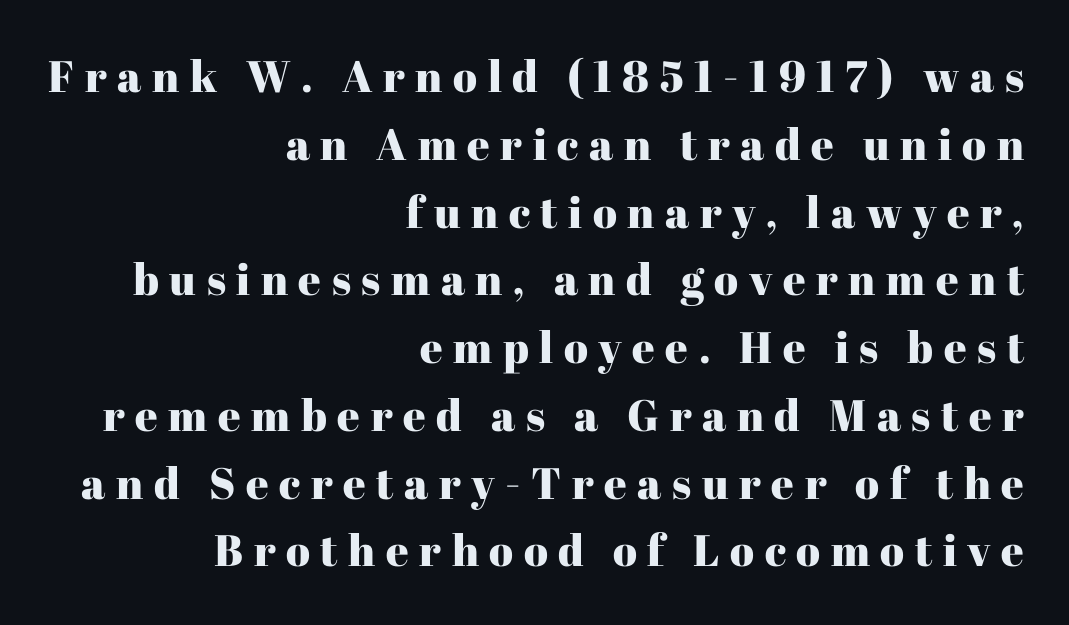
{"serif": "yes", "italic": "no", "width": "normal", "stroke_contrast": "high", "x_height": "medium", "monospaced": "no", "underline": "no", "align": "right", "line_spacing": "normal", "line_spacing_ratio": 1.54, "letter_spacing": "wide", "letter_spacing_em": 0.24, "glyph_px": 44}
